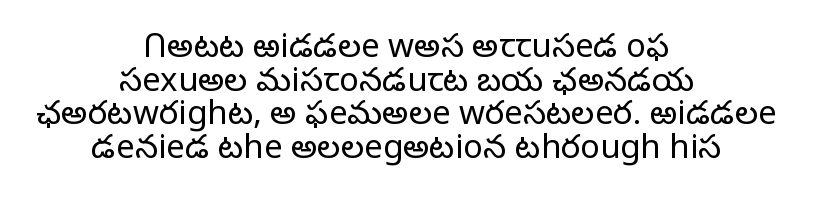
This sample has the flowing, uneven cadence of proportional lettering. Quick note: interline space is minimal. Check the space under the baseline: it is left empty. This sample uses an upright cut, with every glyph sitting square on the baseline.
